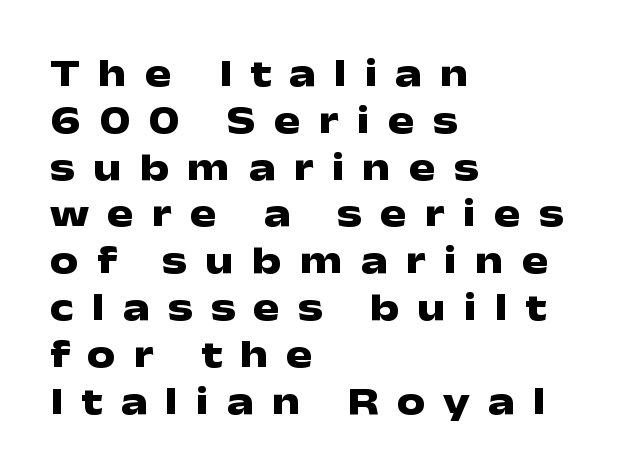
The rendering uses natural spacing where letterforms have individual widths. The rendering anchors every line to the left-hand side. This is sans-serif lettering, the kind often seen on screens and signage. The strip under each line holds only bare page. Does the lettering tilt? It doesn't — this is upright. Observe the wide spacing: letters keep a clear distance from each other.
